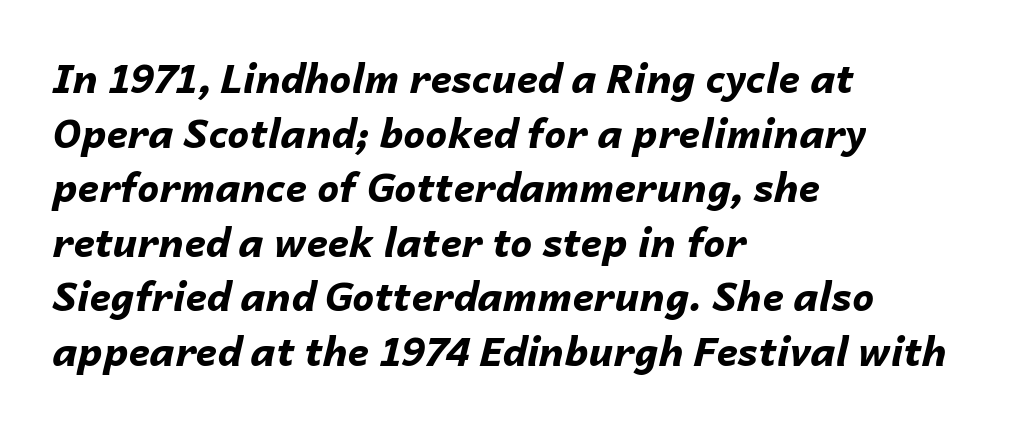
Q: Is the text bold? A: Yes.
Q: Is the text italic (slanted)? A: Yes, it leans right by about 14 degrees.
Q: Is the text underlined? A: No.
Q: How is the paragraph aligned? A: Left-aligned.
Q: Is the spacing between letters normal or unusually wide? A: Normal.
Q: Is the spacing between lines tight, normal or loose? A: Normal.
Q: Width (condensed, normal, or wide)? A: Normal.
Q: Stroke contrast? A: Low.
Q: x-height? A: Medium.
Q: Monospaced? A: No.
